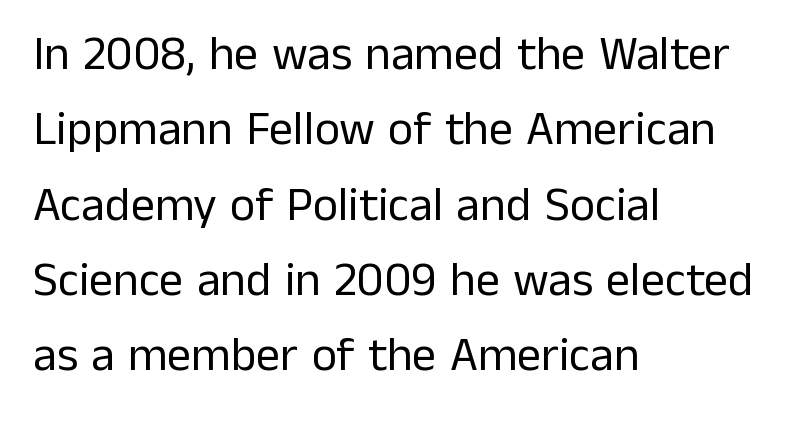
Q: Is the text bold? A: No.
Q: Is the text italic (slanted)? A: No, it is upright.
Q: Is the typeface a serif or a sans-serif typeface? A: Sans-serif.
Q: Is the text underlined? A: No.
Q: How is the paragraph aligned? A: Left-aligned.
Q: Is the spacing between letters normal or unusually wide? A: Normal.
Q: Is the spacing between lines tight, normal or loose? A: Normal.
Q: Width (condensed, normal, or wide)? A: Normal.
Q: Stroke contrast? A: Low.
Q: x-height? A: Medium.
Q: Monospaced? A: No.
